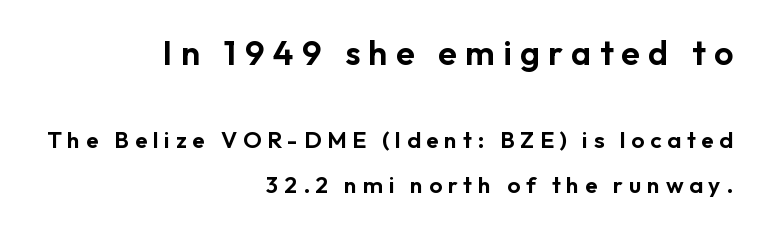
Q: Is the text italic (slanted)? A: No, it is upright.
Q: Is the typeface a serif or a sans-serif typeface? A: Sans-serif.
Q: Is the text underlined? A: No.
Q: How is the paragraph aligned? A: Right-aligned.
Q: Is the spacing between letters normal or unusually wide? A: Unusually wide.
Q: Is the spacing between lines tight, normal or loose? A: Loose.
Q: Which block of text is set in a larger size, the first (top) or the second (bottom)? A: The first (top) one.
Q: Width (condensed, normal, or wide)? A: Normal.
Q: Stroke contrast? A: Low.
Q: x-height? A: Medium.
Q: Monospaced? A: No.
